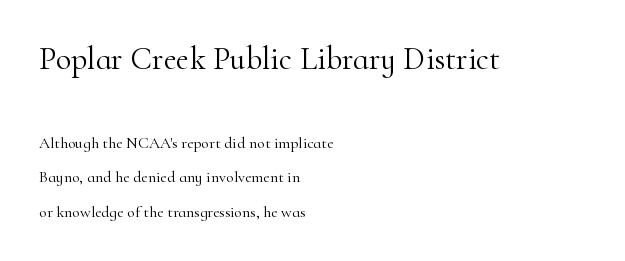
The image shows 32 px light serif type, upright; set left-aligned, loose line spacing (2.14x), normal letter spacing, not underlined; the first (top) block is 2.0x larger; high stroke contrast and a small x-height.
